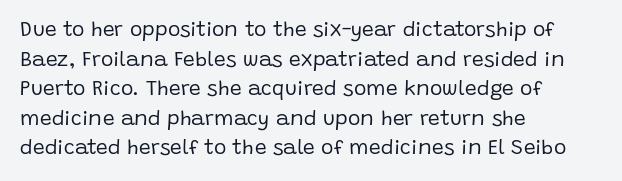
Quick note: underline off. Do the letters lean? They stand straight. The text block is weighted toward the left margin, trailing off unevenly rightward. This rendering leaves character spacing at its baseline value. Vertical spacing — default.
